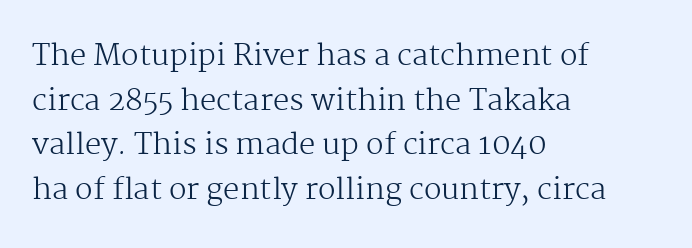
Q: Is the text bold? A: No.
Q: Is the text italic (slanted)? A: No, it is upright.
Q: Is the typeface a serif or a sans-serif typeface? A: Serif.
Q: Is the text underlined? A: No.
Q: How is the paragraph aligned? A: Left-aligned.
Q: Is the spacing between letters normal or unusually wide? A: Normal.
Q: Is the spacing between lines tight, normal or loose? A: Normal.
Q: Width (condensed, normal, or wide)? A: Normal.
Q: Stroke contrast? A: Medium.
Q: x-height? A: Medium.
Q: Monospaced? A: No.
